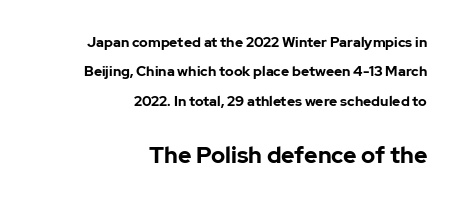
The image shows 23 px bold type, upright; set right-aligned, loose line spacing (2.1x), normal letter spacing, not underlined; the second (bottom) block is 1.64x larger.
